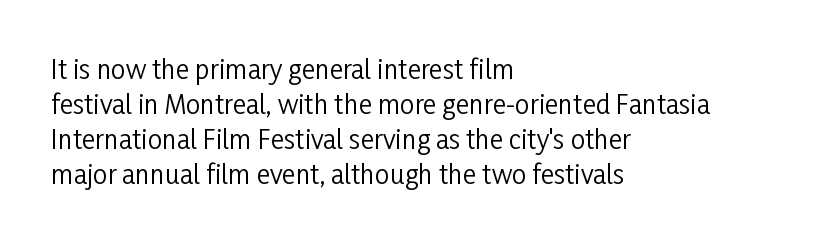
The image shows 26 px text type, upright; set left-aligned, normal line spacing (1.35x), normal letter spacing, not underlined.
